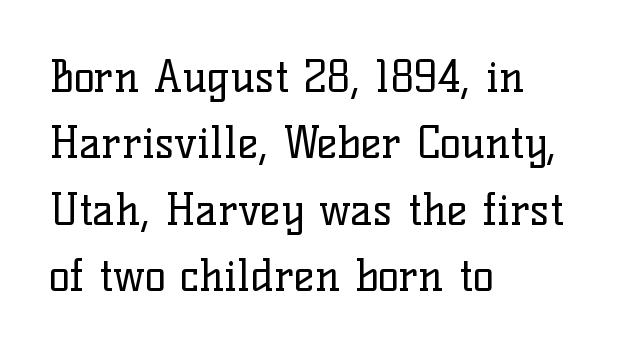
Q: Is the text bold? A: No.
Q: Is the text italic (slanted)? A: No, it is upright.
Q: Is the typeface a serif or a sans-serif typeface? A: Serif.
Q: Is the text underlined? A: No.
Q: How is the paragraph aligned? A: Left-aligned.
Q: Is the spacing between letters normal or unusually wide? A: Normal.
Q: Is the spacing between lines tight, normal or loose? A: Normal.
Q: Width (condensed, normal, or wide)? A: Normal.
Q: Stroke contrast? A: Low.
Q: x-height? A: Medium.
Q: Monospaced? A: No.
